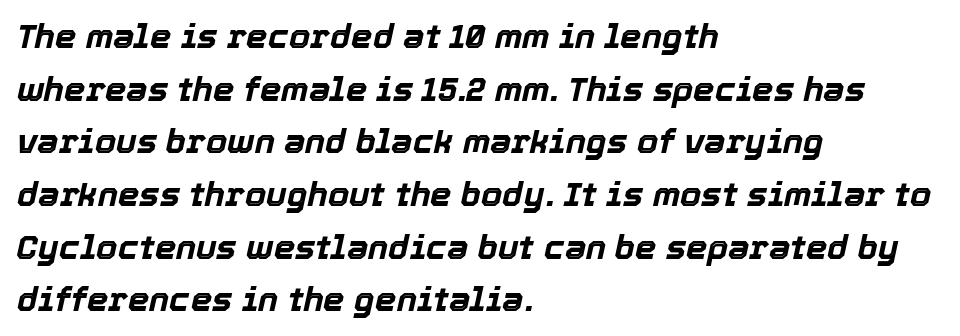
The image shows 34 px bold type, italic (leaning right); set left-aligned, normal line spacing (1.55x), normal letter spacing, not underlined; a medium x-height.
